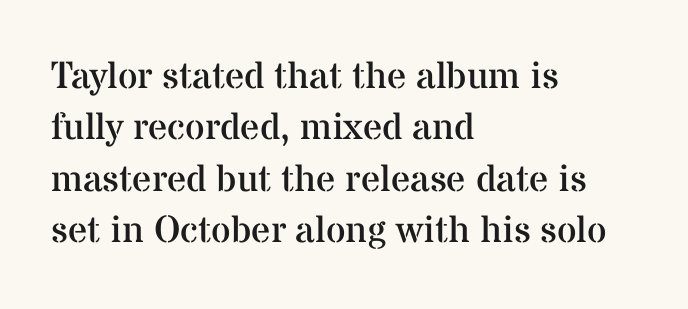
The image shows 38 px regular-weight serif type, upright; set left-aligned, normal line spacing (1.35x), normal letter spacing, not underlined; medium stroke contrast and a medium x-height.
